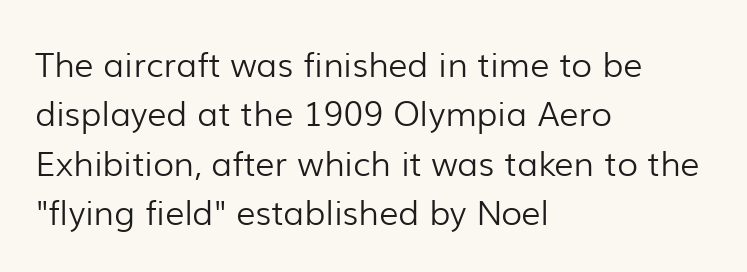
The image shows 34 px light sans-serif type, upright; set left-aligned, normal line spacing (1.45x), normal letter spacing, not underlined; low stroke contrast and a medium x-height.
